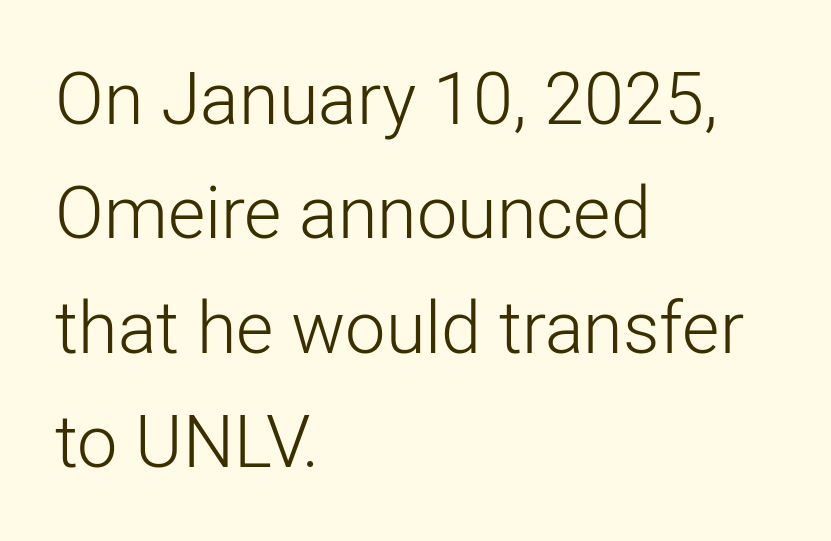
{"serif": "no", "italic": "no", "bold": "no", "weight": "light", "width": "normal", "stroke_contrast": "low", "x_height": "medium", "monospaced": "no", "underline": "no", "align": "left", "line_spacing": "normal", "line_spacing_ratio": 1.59, "letter_spacing": "normal", "letter_spacing_em": 0.0, "glyph_px": 72}
